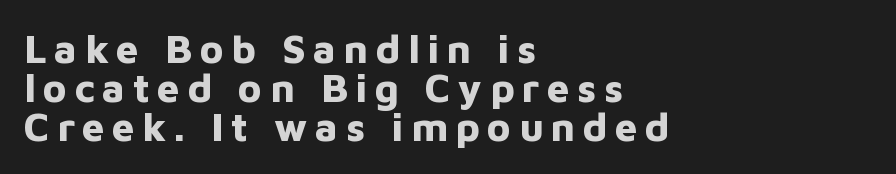
This block would grow much taller if given ordinary leading; it's compressed now. The lines in this sample share a left origin and differ only in where they stop. Is this a sans? Yes — the strokes have no serifs. The typesetting leans heavy: a genuine bold. These lines are rendered in a variable-pitch font. The font's upright variant was chosen for this text.
